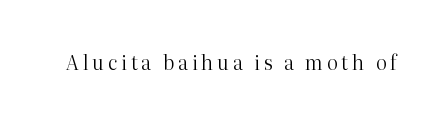
The type sits square on the baseline with zero lean. The strip under each line holds only bare page. Is the stroke heavy? The answer is a plain regular-or-lighter.
